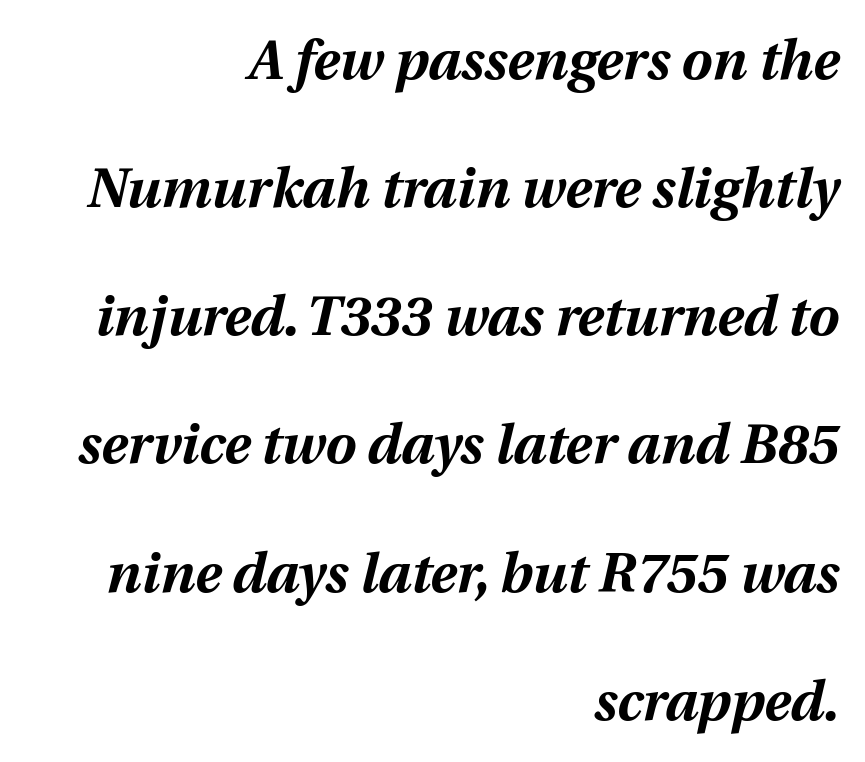
{"italic": "yes", "lean": "right", "slant_degrees": 12, "bold": "yes", "weight": "bold", "width": "normal", "stroke_contrast": "medium", "x_height": "medium", "monospaced": "no", "underline": "no", "align": "right", "line_spacing": "loose", "line_spacing_ratio": 2.33, "letter_spacing": "normal", "letter_spacing_em": 0.0, "glyph_px": 55}
